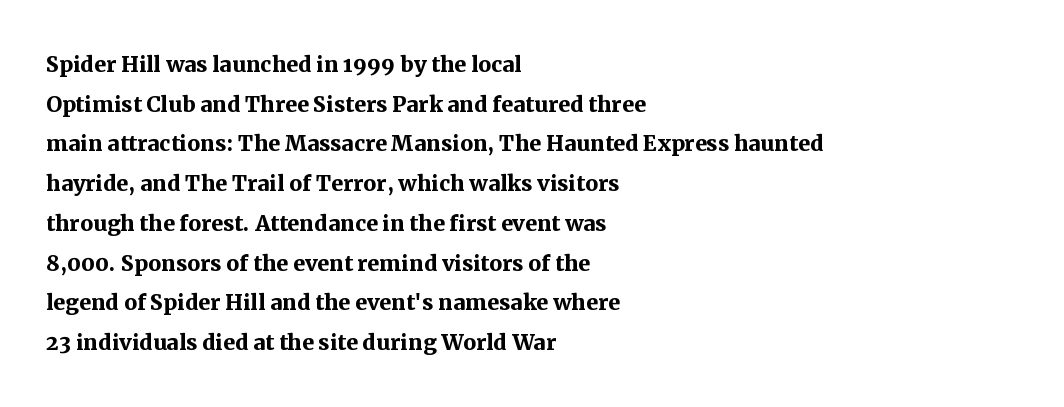
{"serif": "yes", "italic": "no", "bold": "yes", "weight": "semibold", "width": "normal", "stroke_contrast": "medium", "x_height": "medium", "monospaced": "no", "underline": "no", "align": "left", "line_spacing": "normal", "line_spacing_ratio": 1.37, "letter_spacing": "normal", "letter_spacing_em": 0.0, "glyph_px": 29}
